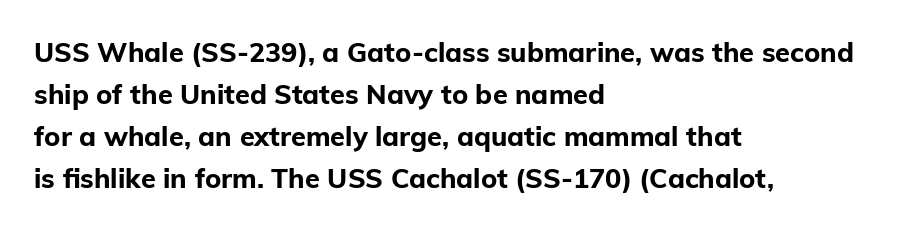
The image shows 27 px bold type, upright; set left-aligned, normal line spacing (1.56x), normal letter spacing, not underlined.
